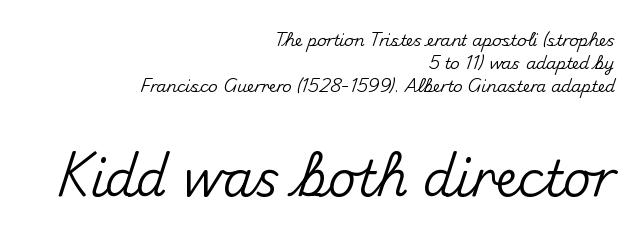
Q: Is the text italic (slanted)? A: Yes.
Q: Is the typeface a serif or a sans-serif typeface? A: Sans-serif.
Q: Is the text underlined? A: No.
Q: How is the paragraph aligned? A: Right-aligned.
Q: Is the spacing between letters normal or unusually wide? A: Normal.
Q: Is the spacing between lines tight, normal or loose? A: Normal.
Q: Which block of text is set in a larger size, the first (top) or the second (bottom)? A: The second (bottom) one.
Q: Width (condensed, normal, or wide)? A: Normal.
Q: Stroke contrast? A: Medium.
Q: x-height? A: Small.
Q: Monospaced? A: No.
